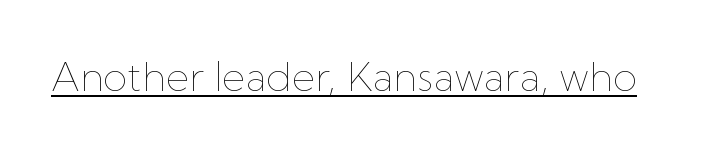
The image shows 40 px thin type, upright; set normal letter spacing, underlined; low stroke contrast and a medium x-height.
